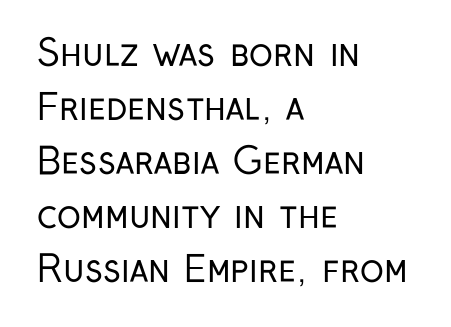
{"serif": "no", "italic": "no", "bold": "no", "weight": "regular", "width": "condensed", "stroke_contrast": "low", "x_height": "medium", "monospaced": "no", "underline": "no", "align": "left", "line_spacing": "normal", "line_spacing_ratio": 1.5, "letter_spacing": "normal", "letter_spacing_em": 0.0, "glyph_px": 36}
